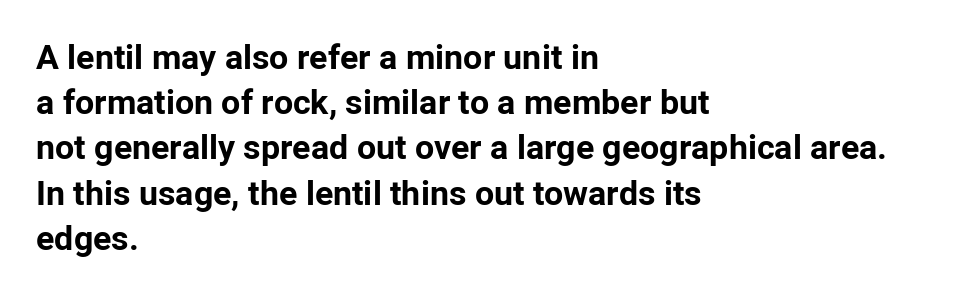
{"serif": "no", "italic": "no", "bold": "yes", "weight": "bold", "width": "normal", "stroke_contrast": "low", "x_height": "medium", "monospaced": "no", "underline": "no", "align": "left", "line_spacing": "normal", "line_spacing_ratio": 1.33, "letter_spacing": "normal", "letter_spacing_em": 0.0, "glyph_px": 34}
